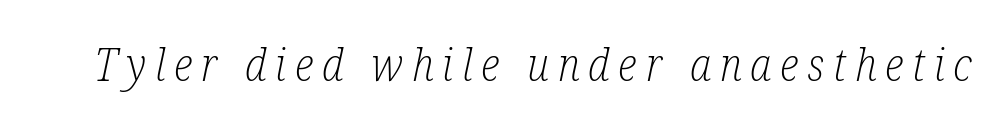
Q: Is the text bold? A: No.
Q: Is the text italic (slanted)? A: Yes, it leans right by about 12 degrees.
Q: Is the typeface a serif or a sans-serif typeface? A: Serif.
Q: Is the text underlined? A: No.
Q: Width (condensed, normal, or wide)? A: Condensed.
Q: Stroke contrast? A: Low.
Q: x-height? A: Medium.
Q: Monospaced? A: No.
